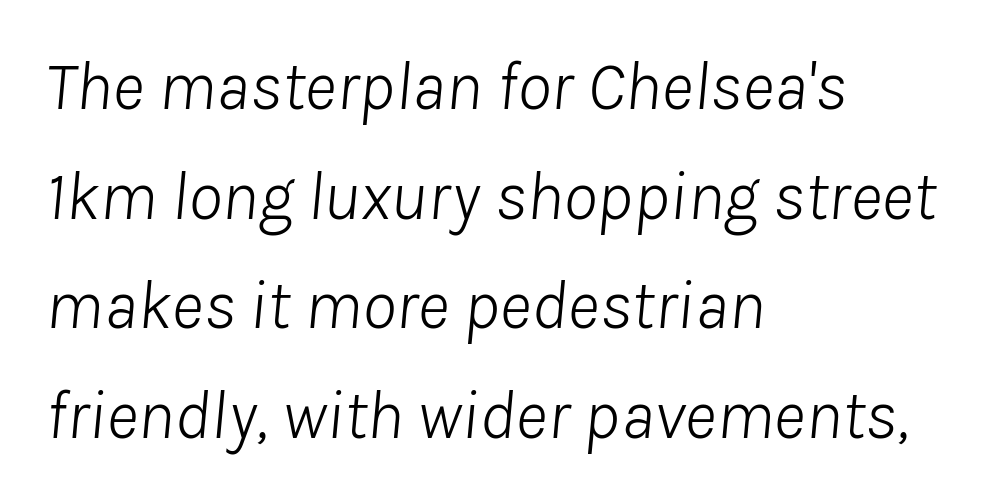
{"italic": "yes", "lean": "right", "slant_degrees": 8, "bold": "no", "weight": "light", "width": "normal", "stroke_contrast": "low", "x_height": "medium", "monospaced": "no", "underline": "no", "align": "left", "line_spacing": "normal", "line_spacing_ratio": 1.59, "letter_spacing": "normal", "letter_spacing_em": 0.0, "glyph_px": 69}
